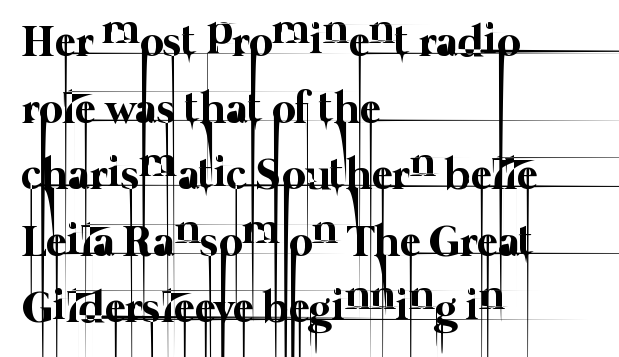
{"bold": "no", "weight": "thin", "width": "normal", "stroke_contrast": "low", "x_height": "medium", "monospaced": "no", "underline": "no", "align": "left", "line_spacing": "normal", "line_spacing_ratio": 1.48, "letter_spacing": "normal", "letter_spacing_em": 0.0, "glyph_px": 45}
